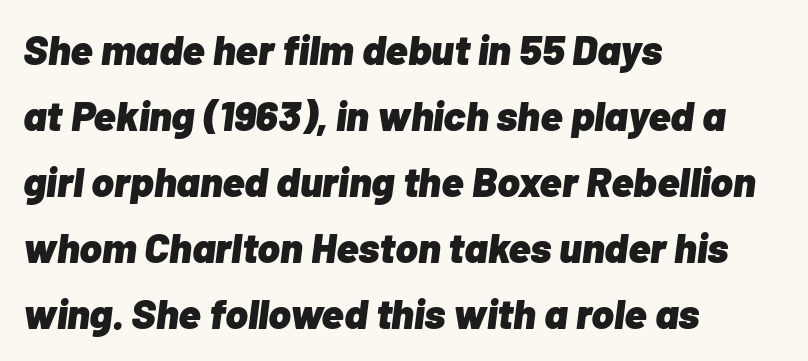
{"italic": "yes", "lean": "right", "slant_degrees": 7, "bold": "yes", "weight": "heavy", "width": "normal", "stroke_contrast": "low", "x_height": "medium", "monospaced": "no", "underline": "no", "align": "left", "line_spacing": "normal", "line_spacing_ratio": 1.57, "letter_spacing": "normal", "letter_spacing_em": 0.0, "glyph_px": 42}
